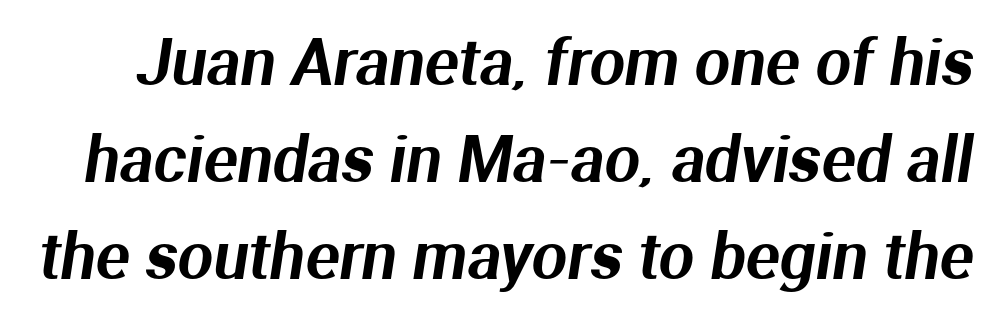
The image shows 63 px sans-serif type; set normal line spacing (1.54x), normal letter spacing, not underlined; medium stroke contrast and a medium x-height.
